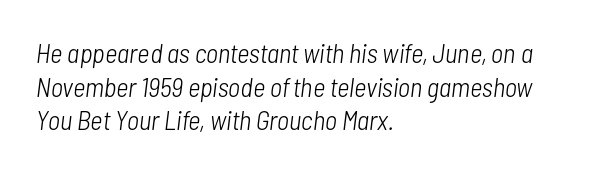
The image shows 27 px text type, italic (leaning right); set left-aligned, normal line spacing (1.25x), normal letter spacing, not underlined.
